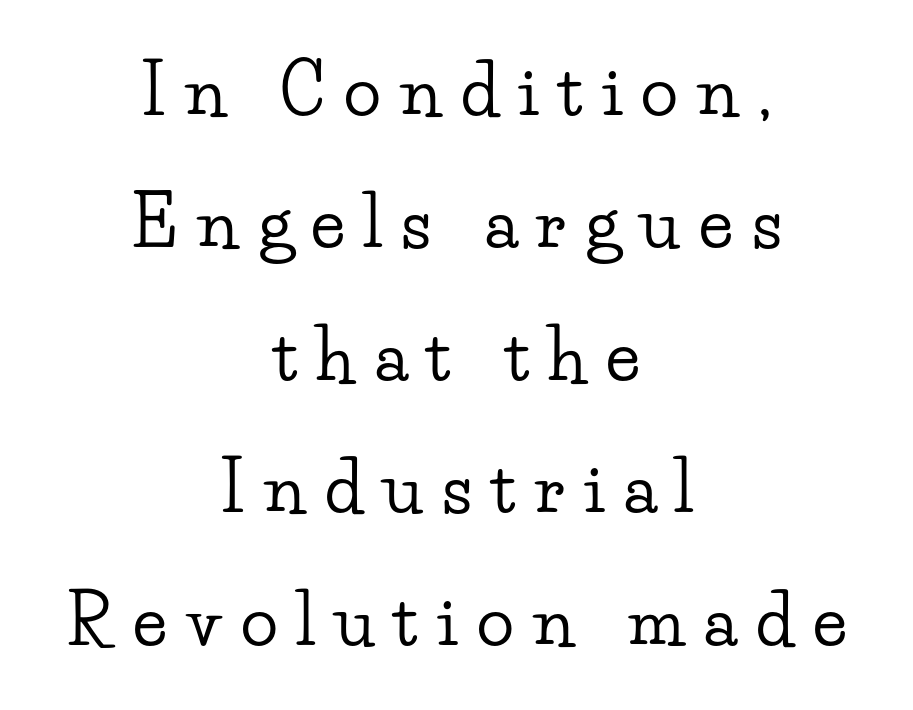
Q: Is the text italic (slanted)? A: No, it is upright.
Q: Is the typeface a serif or a sans-serif typeface? A: Serif.
Q: Is the text underlined? A: No.
Q: How is the paragraph aligned? A: Centered.
Q: Is the spacing between letters normal or unusually wide? A: Unusually wide.
Q: Is the spacing between lines tight, normal or loose? A: Loose.
Q: Width (condensed, normal, or wide)? A: Wide.
Q: Stroke contrast? A: Low.
Q: x-height? A: Small.
Q: Monospaced? A: No.
